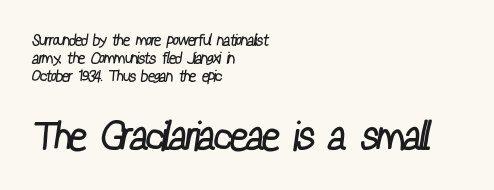
The block sitting lower on the canvas is the one with enlarged characters. Decoration check: the copy has no underline. No extra ink here — the face is not bold. Summary of vertical rhythm: compact, with narrow interline spacing.
